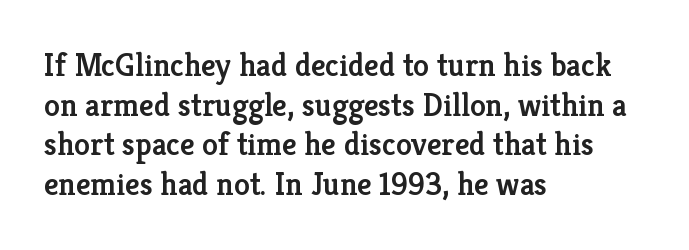
Does the copy run flush right? No — it runs flush left. No extra tracking has been applied to these lines. The text was rendered using a seriffed face with decorative stroke endings. This is the regular roman posture of the typeface.
